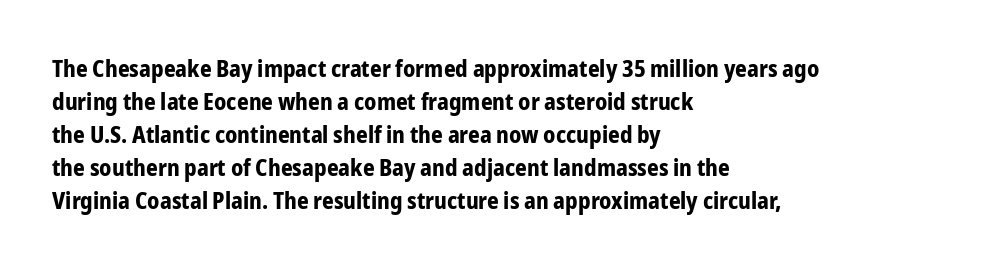
Q: Is the text bold? A: Yes.
Q: Is the text italic (slanted)? A: No, it is upright.
Q: Is the text underlined? A: No.
Q: How is the paragraph aligned? A: Left-aligned.
Q: Is the spacing between letters normal or unusually wide? A: Normal.
Q: Is the spacing between lines tight, normal or loose? A: Normal.
